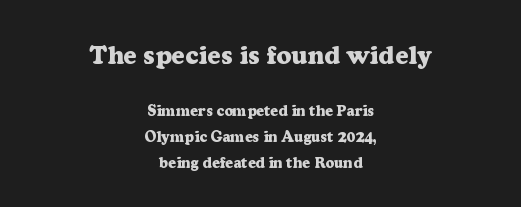
Q: Is the text bold? A: Yes.
Q: Is the text italic (slanted)? A: No, it is upright.
Q: Is the text underlined? A: No.
Q: How is the paragraph aligned? A: Centered.
Q: Is the spacing between letters normal or unusually wide? A: Normal.
Q: Which block of text is set in a larger size, the first (top) or the second (bottom)? A: The first (top) one.
